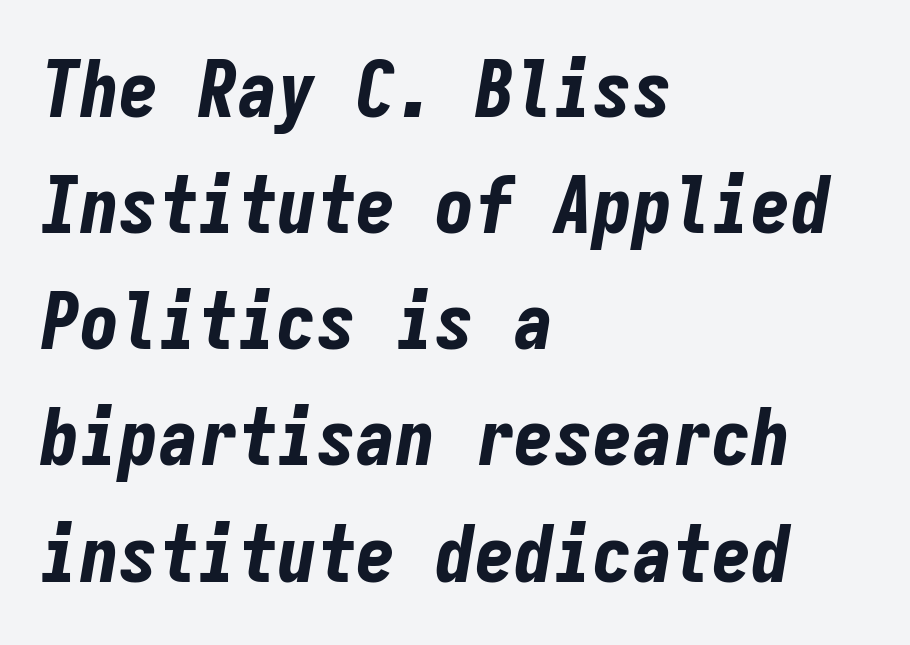
Q: Is the text bold? A: Yes.
Q: Is the text italic (slanted)? A: Yes, it leans right by about 9 degrees.
Q: Is the text underlined? A: No.
Q: How is the paragraph aligned? A: Left-aligned.
Q: Is the spacing between letters normal or unusually wide? A: Normal.
Q: Is the spacing between lines tight, normal or loose? A: Normal.
Q: Width (condensed, normal, or wide)? A: Condensed.
Q: Stroke contrast? A: Low.
Q: x-height? A: Medium.
Q: Monospaced? A: Yes.
